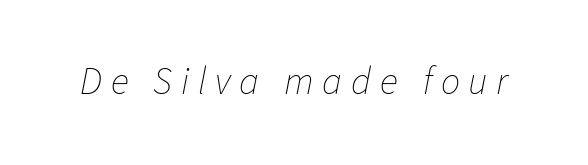
{"italic": "yes", "lean": "right", "slant_degrees": 11, "bold": "no", "weight": "thin", "width": "normal", "stroke_contrast": "low", "x_height": "medium", "monospaced": "no", "underline": "no", "letter_spacing": "wide", "letter_spacing_em": 0.23, "glyph_px": 38}
